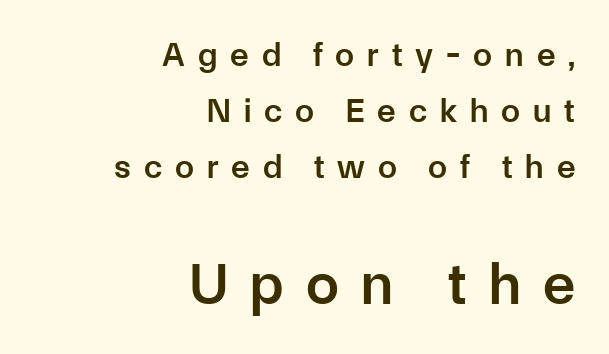
Q: Is the text bold? A: Semi-bold.
Q: Is the text italic (slanted)? A: No, it is upright.
Q: Is the typeface a serif or a sans-serif typeface? A: Sans-serif.
Q: Is the text underlined? A: No.
Q: How is the paragraph aligned? A: Right-aligned.
Q: Is the spacing between letters normal or unusually wide? A: Unusually wide.
Q: Is the spacing between lines tight, normal or loose? A: Normal.
Q: Which block of text is set in a larger size, the first (top) or the second (bottom)? A: The second (bottom) one.
Q: Width (condensed, normal, or wide)? A: Normal.
Q: Stroke contrast? A: Low.
Q: x-height? A: Medium.
Q: Monospaced? A: No.
